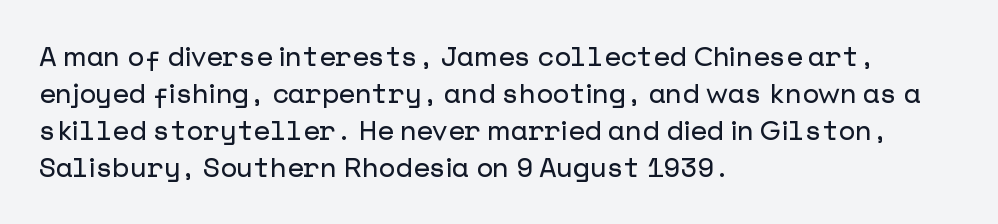
The image shows 27 px text type, upright; set left-aligned, normal line spacing (1.37x), normal letter spacing, not underlined.
